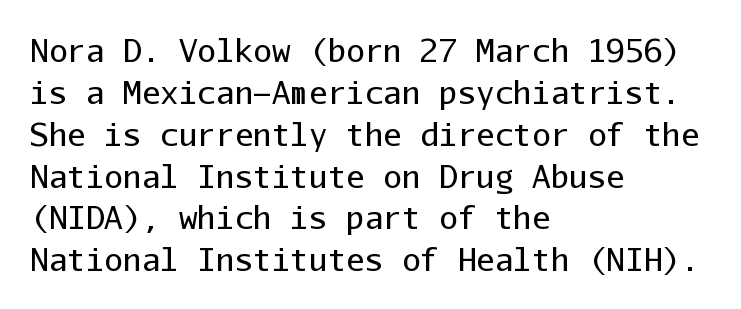
{"serif": "no", "italic": "no", "bold": "no", "weight": "regular", "width": "normal", "stroke_contrast": "low", "x_height": "medium", "monospaced": "yes", "underline": "no", "align": "left", "line_spacing": "normal", "line_spacing_ratio": 1.35, "letter_spacing": "normal", "letter_spacing_em": 0.0, "glyph_px": 31}
